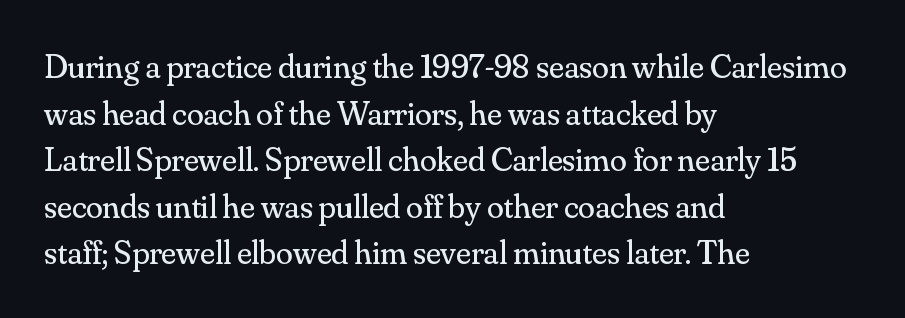
Q: Is the text bold? A: No.
Q: Is the text italic (slanted)? A: No, it is upright.
Q: Is the typeface a serif or a sans-serif typeface? A: Serif.
Q: Is the text underlined? A: No.
Q: How is the paragraph aligned? A: Left-aligned.
Q: Is the spacing between letters normal or unusually wide? A: Normal.
Q: Is the spacing between lines tight, normal or loose? A: Normal.
Q: Width (condensed, normal, or wide)? A: Normal.
Q: Stroke contrast? A: Medium.
Q: x-height? A: Small.
Q: Monospaced? A: No.
